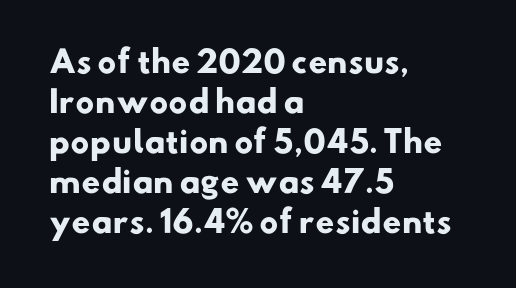
The image shows 30 px heavy sans-serif type; set left-aligned, normal line spacing (1.33x), normal letter spacing, not underlined; low stroke contrast and a small x-height.
